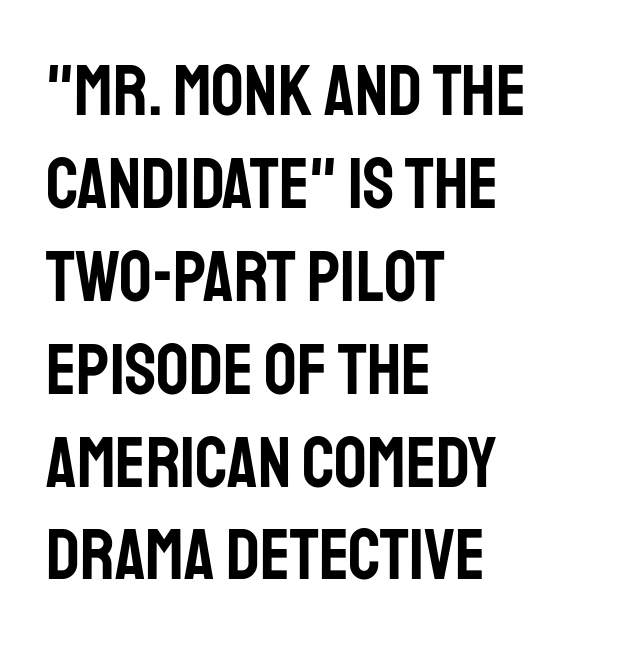
The image shows 72 px condensed sans-serif type, upright; set left-aligned, normal line spacing (1.29x), normal letter spacing, not underlined; low stroke contrast and a large x-height.
